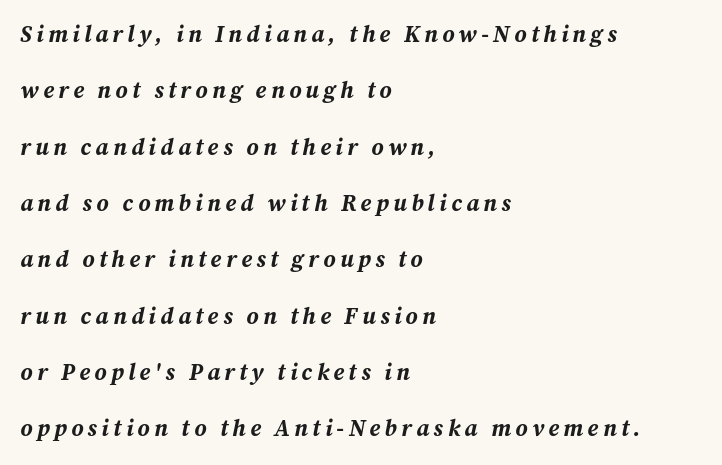
The face used here has the dense, thick strokes of a bold. The lettering tilts uniformly, giving the passage an italic look. Any mark beneath the type? The region is blank. Leading is clearly above the norm, producing a sparse column. The lines are quadded left.
